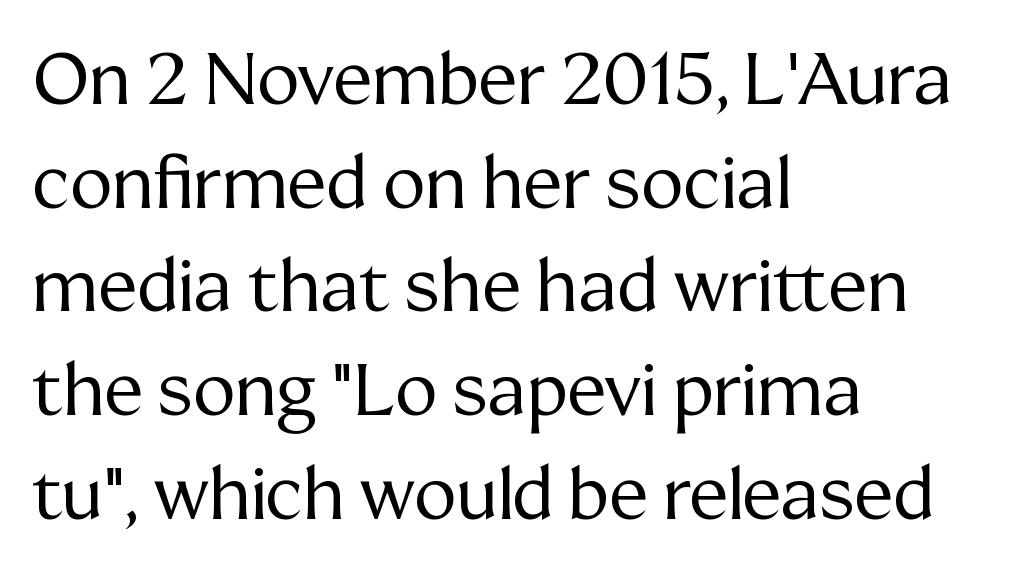
Notice how the passage keeps a crisp vertical edge on the left only. Short note: letters normally spaced. Heft: none added — not bold. Small tapered or slab feet sit at the stroke ends, so this counts as serif.
